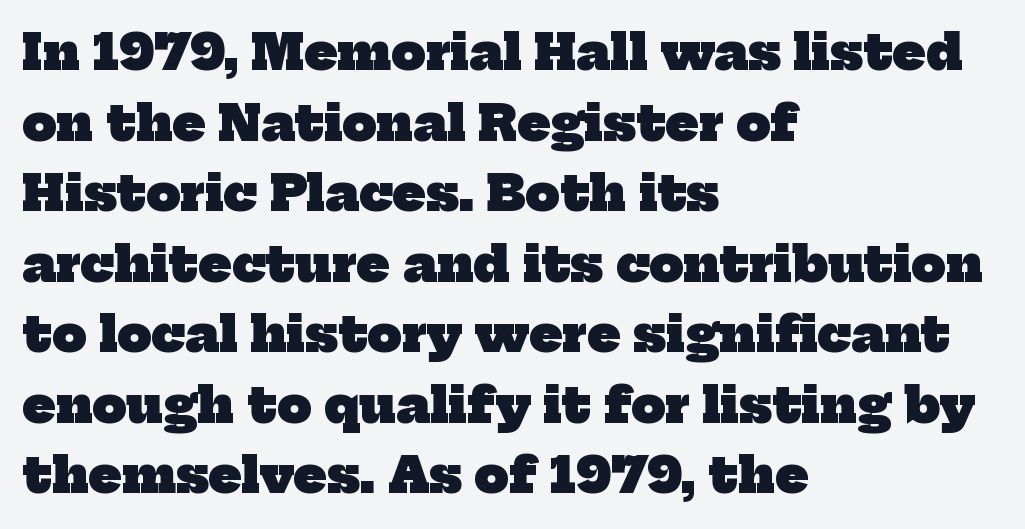
Q: Is the text bold? A: Yes.
Q: Is the typeface a serif or a sans-serif typeface? A: Serif.
Q: Is the text underlined? A: No.
Q: How is the paragraph aligned? A: Left-aligned.
Q: Is the spacing between letters normal or unusually wide? A: Normal.
Q: Is the spacing between lines tight, normal or loose? A: Normal.
Q: Width (condensed, normal, or wide)? A: Normal.
Q: Stroke contrast? A: Low.
Q: x-height? A: Medium.
Q: Monospaced? A: No.
